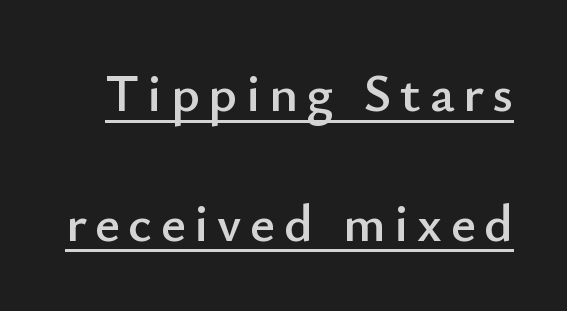
The image shows 54 px sans-serif type, upright; set loose line spacing (2.4x), underlined; low stroke contrast and a small x-height.
